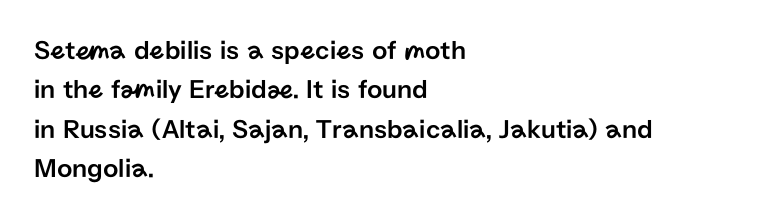
The image shows 27 px text type, upright; set left-aligned, normal line spacing (1.46x), normal letter spacing, not underlined.
